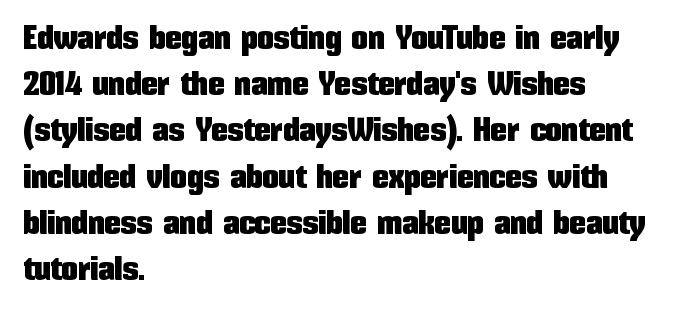
The rows are spaced the way most documents space them. Ascenders rise straight up at ninety degrees. This sample has the flowing, uneven cadence of proportional lettering. In terms of letterspacing, this is plain default setting. The passage is arranged the way most books set body copy — flush left. Look at the bottom of the vertical strokes: they stop flat, with no serifs.
